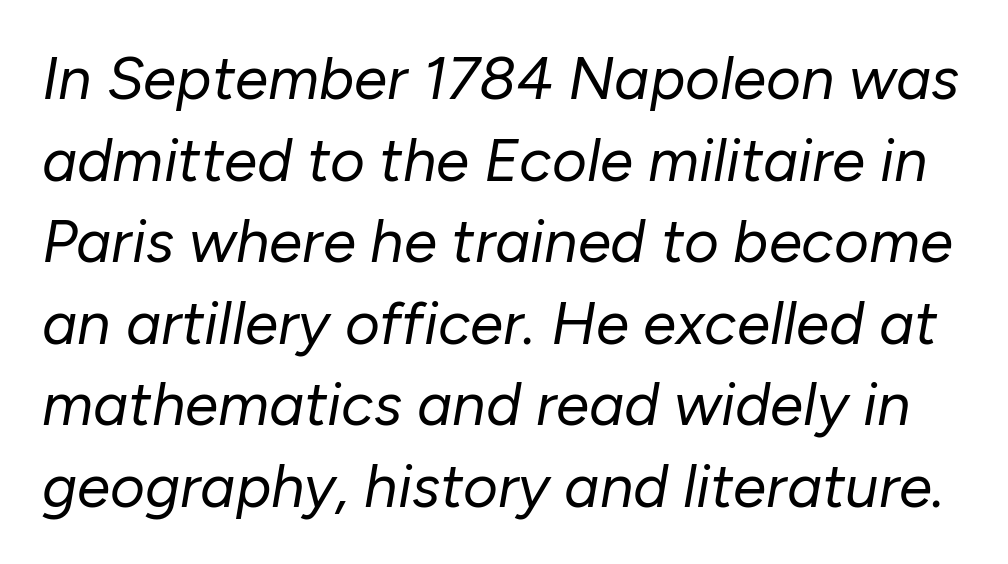
{"italic": "yes", "lean": "right", "slant_degrees": 10, "bold": "no", "weight": "regular", "width": "normal", "stroke_contrast": "low", "x_height": "medium", "monospaced": "no", "underline": "no", "line_spacing": "normal", "line_spacing_ratio": 1.36, "letter_spacing": "normal", "letter_spacing_em": 0.0, "glyph_px": 60}
